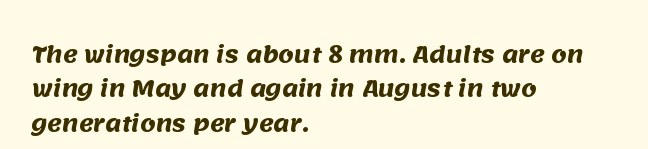
The image shows 22 px bold type; set left-aligned, normal line spacing (1.56x), normal letter spacing, not underlined.
